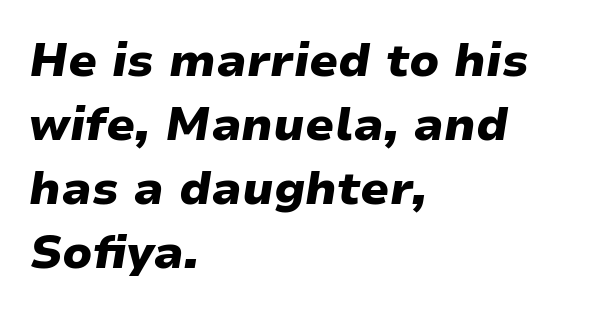
The image shows 46 px heavy, wide type, italic (leaning right); set left-aligned, normal line spacing (1.39x), normal letter spacing, not underlined; low stroke contrast and a medium x-height.
